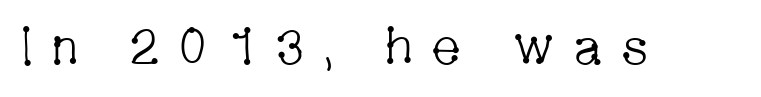
{"serif": "yes", "italic": "no", "bold": "no", "weight": "light", "width": "condensed", "stroke_contrast": "low", "x_height": "medium", "monospaced": "no", "underline": "no", "letter_spacing": "wide", "letter_spacing_em": 0.33, "glyph_px": 52}
